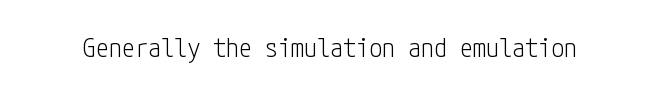
{"italic": "no", "bold": "no", "underline": "no", "letter_spacing": "normal", "letter_spacing_em": 0.0, "glyph_px": 26}
